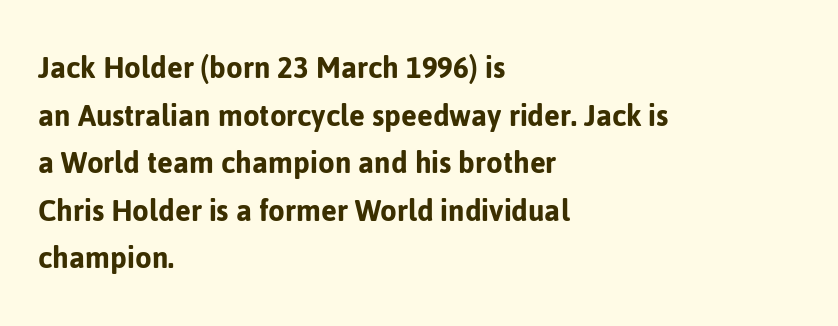
Q: Is the text italic (slanted)? A: No, it is upright.
Q: Is the typeface a serif or a sans-serif typeface? A: Sans-serif.
Q: Is the text underlined? A: No.
Q: How is the paragraph aligned? A: Left-aligned.
Q: Is the spacing between letters normal or unusually wide? A: Normal.
Q: Is the spacing between lines tight, normal or loose? A: Normal.
Q: Width (condensed, normal, or wide)? A: Normal.
Q: Stroke contrast? A: Low.
Q: x-height? A: Medium.
Q: Monospaced? A: No.
